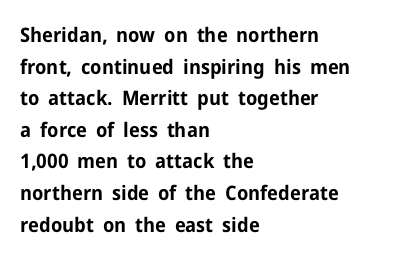
If you drew a line through each stem, it would be perfectly vertical. Nobody drew a line under any word here. A full-strength bold gives these letters their thick strokes. Honestly, the letter spacing is just normal — you wouldn't notice it. Left-aligned paragraph, ragged on the right.
